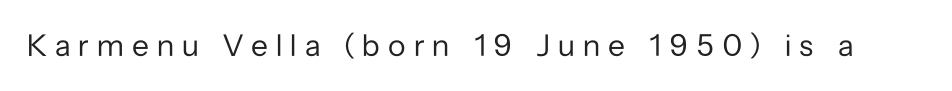
Q: Is the text bold? A: No.
Q: Is the text italic (slanted)? A: No, it is upright.
Q: Is the typeface a serif or a sans-serif typeface? A: Sans-serif.
Q: Is the text underlined? A: No.
Q: Is the spacing between letters normal or unusually wide? A: Unusually wide.
Q: Width (condensed, normal, or wide)? A: Normal.
Q: Stroke contrast? A: Low.
Q: x-height? A: Medium.
Q: Monospaced? A: No.
